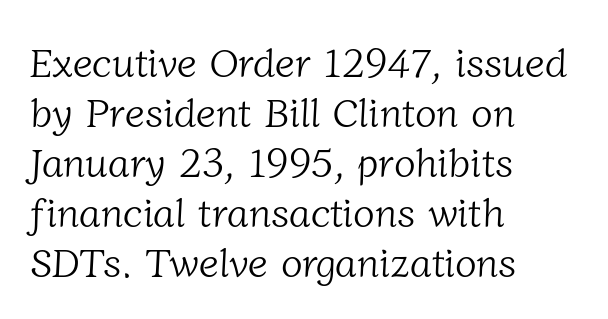
Q: Is the text bold? A: No.
Q: Is the typeface a serif or a sans-serif typeface? A: Serif.
Q: Is the text underlined? A: No.
Q: How is the paragraph aligned? A: Left-aligned.
Q: Is the spacing between letters normal or unusually wide? A: Normal.
Q: Is the spacing between lines tight, normal or loose? A: Normal.
Q: Width (condensed, normal, or wide)? A: Normal.
Q: Stroke contrast? A: Low.
Q: x-height? A: Medium.
Q: Monospaced? A: No.
